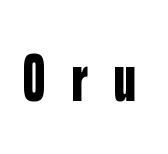
Q: Is the text bold? A: Yes.
Q: Is the text italic (slanted)? A: No, it is upright.
Q: Is the typeface a serif or a sans-serif typeface? A: Sans-serif.
Q: Is the text underlined? A: No.
Q: Is the spacing between letters normal or unusually wide? A: Unusually wide.
Q: Width (condensed, normal, or wide)? A: Condensed.
Q: Stroke contrast? A: Low.
Q: x-height? A: Medium.
Q: Monospaced? A: No.
